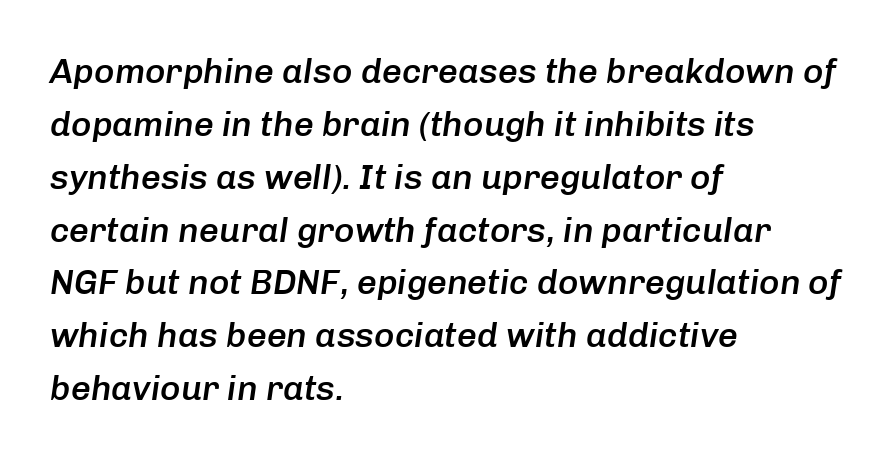
Q: Is the text bold? A: Semi-bold.
Q: Is the text italic (slanted)? A: Yes, it leans right by about 8 degrees.
Q: Is the text underlined? A: No.
Q: How is the paragraph aligned? A: Left-aligned.
Q: Is the spacing between letters normal or unusually wide? A: Normal.
Q: Is the spacing between lines tight, normal or loose? A: Normal.
Q: Width (condensed, normal, or wide)? A: Normal.
Q: Stroke contrast? A: Low.
Q: x-height? A: Medium.
Q: Monospaced? A: No.
